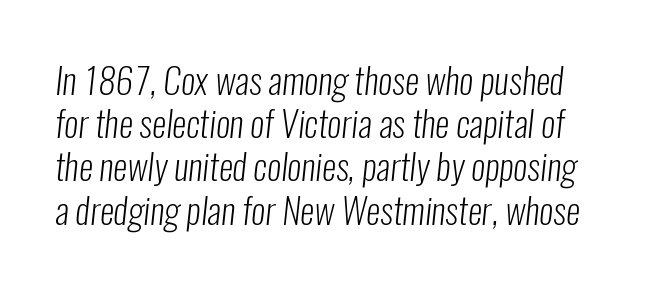
{"serif": "no", "bold": "no", "weight": "light", "width": "condensed", "stroke_contrast": "low", "x_height": "medium", "monospaced": "no", "underline": "no", "line_spacing_ratio": 1.2, "letter_spacing": "normal", "letter_spacing_em": 0.0, "glyph_px": 36}
